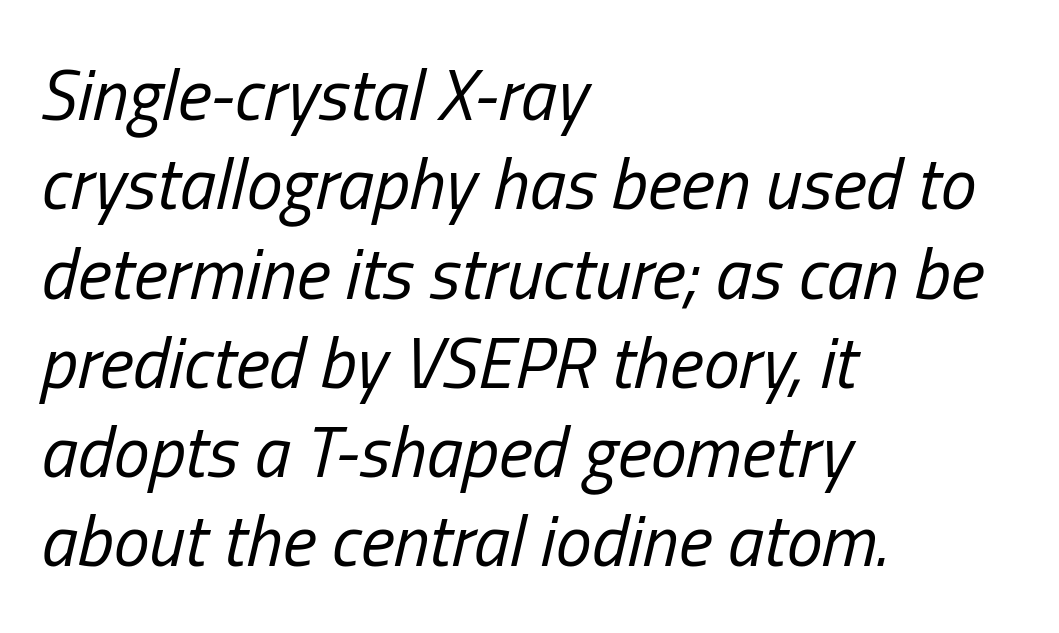
The passage shown is typed in a proportional face where columns would drift. Weight class: somewhere from thin through regular. The ragged edge is on the right, which tells us the setting is flush left. Italic? Definitely — the glyphs are oblique. Plain, unruled lines of type. You could call the tracking neutral — neither tight nor loose.
